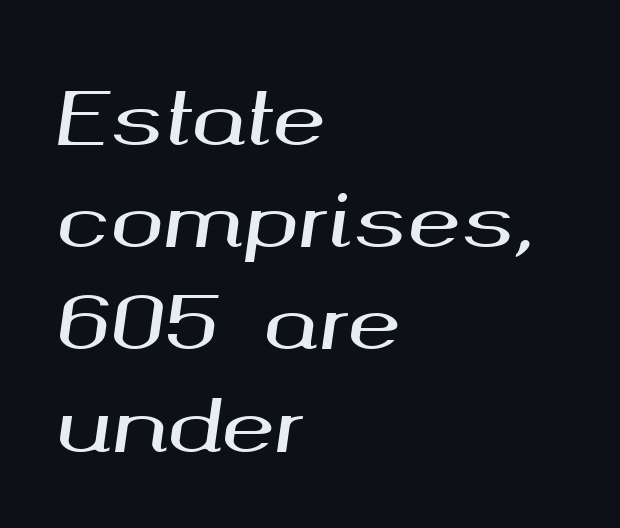
{"italic": "yes", "lean": "right", "slant_degrees": 8, "width": "wide", "stroke_contrast": "medium", "x_height": "medium", "monospaced": "no", "underline": "no", "align": "left", "line_spacing": "normal", "line_spacing_ratio": 1.42, "letter_spacing": "normal", "letter_spacing_em": 0.0, "glyph_px": 72}
